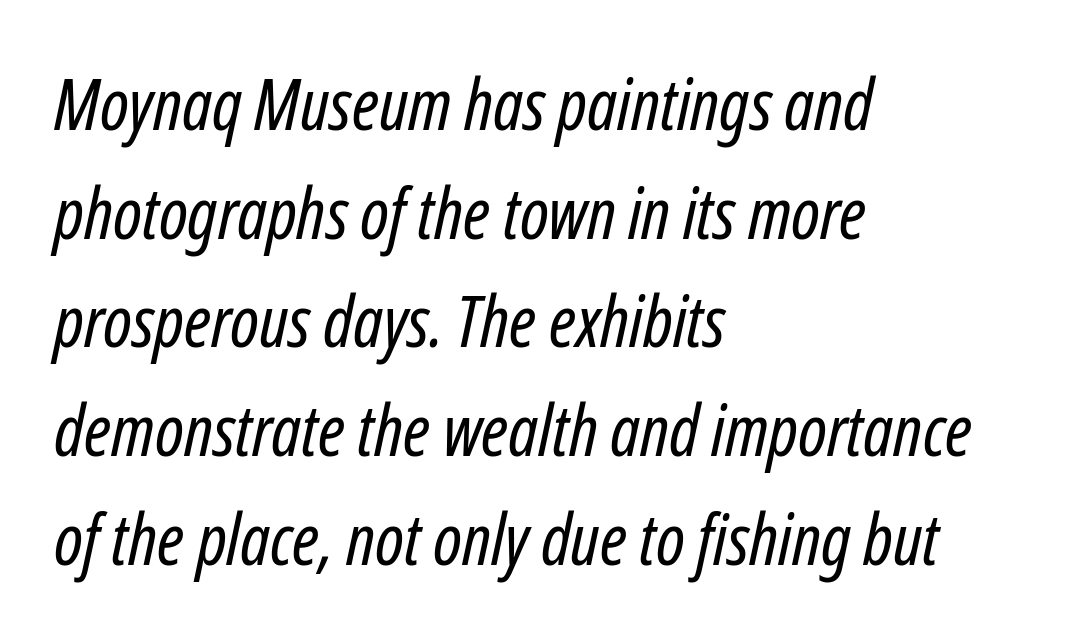
Each line starts at the same left margin while the right side varies. You can tell it's italic because the verticals aren't actually vertical. A quiet, ordinary-to-light weight characterises the typeface. Character widths vary here, with narrow letters taking less room than wide ones. The letters sit at their default tracking, neither squeezed nor spread.
